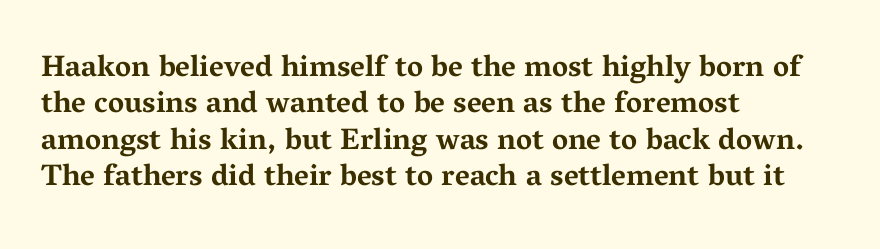
The image shows 30 px bold, wide serif type, upright; set left-aligned, line spacing 1.21x, normal letter spacing, not underlined; medium stroke contrast and a medium x-height.
